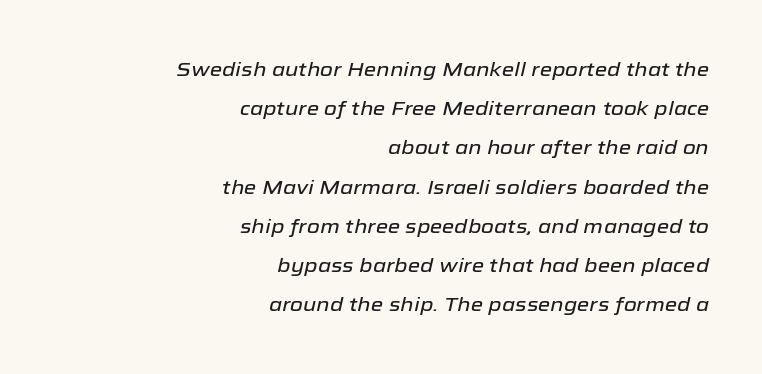
The image shows 20 px text type, italic (leaning right); set right-aligned, loose line spacing (1.96x), normal letter spacing, not underlined.
